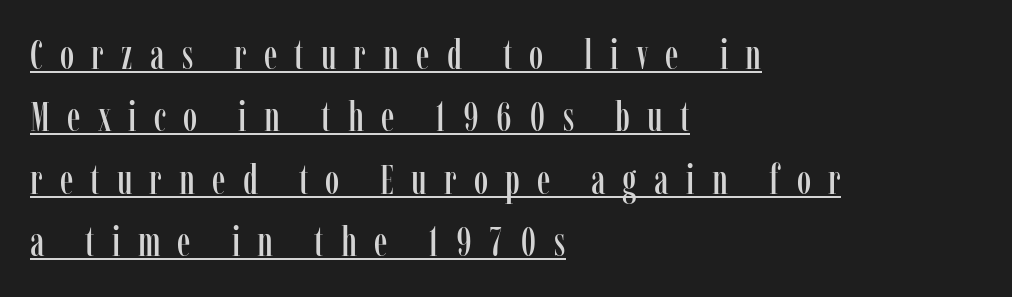
Q: Is the text italic (slanted)? A: No, it is upright.
Q: Is the typeface a serif or a sans-serif typeface? A: Serif.
Q: Is the text underlined? A: Yes.
Q: How is the paragraph aligned? A: Left-aligned.
Q: Is the spacing between letters normal or unusually wide? A: Unusually wide.
Q: Is the spacing between lines tight, normal or loose? A: Normal.
Q: Width (condensed, normal, or wide)? A: Condensed.
Q: Stroke contrast? A: Low.
Q: x-height? A: Medium.
Q: Monospaced? A: No.
